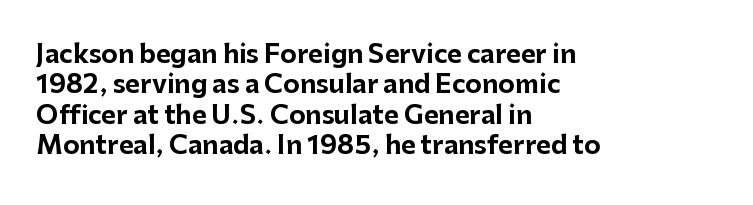
{"italic": "no", "bold": "yes", "underline": "no", "align": "left", "line_spacing_ratio": 1.22, "letter_spacing": "normal", "letter_spacing_em": 0.0, "glyph_px": 25}
